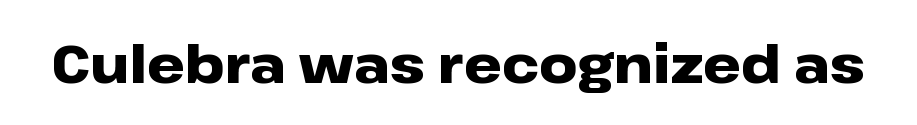
Descender tails drop into unmarked territory. A full-strength bold gives these letters their thick strokes. What kind of face is this? One without serifs — a sans. Between one letter and the next there's only the usual sliver of space. Do the characters align in a grid? No, the font is proportional. If you drew a line through each stem, it would be perfectly vertical.
